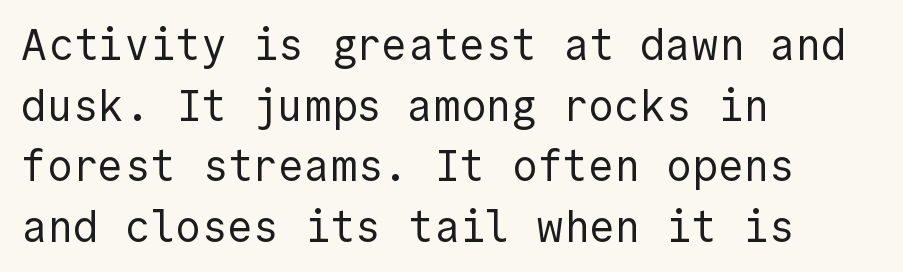
Q: Is the text bold? A: No.
Q: Is the text italic (slanted)? A: No, it is upright.
Q: Is the typeface a serif or a sans-serif typeface? A: Sans-serif.
Q: Is the text underlined? A: No.
Q: How is the paragraph aligned? A: Left-aligned.
Q: Is the spacing between letters normal or unusually wide? A: Normal.
Q: Is the spacing between lines tight, normal or loose? A: Normal.
Q: Width (condensed, normal, or wide)? A: Normal.
Q: x-height? A: Medium.
